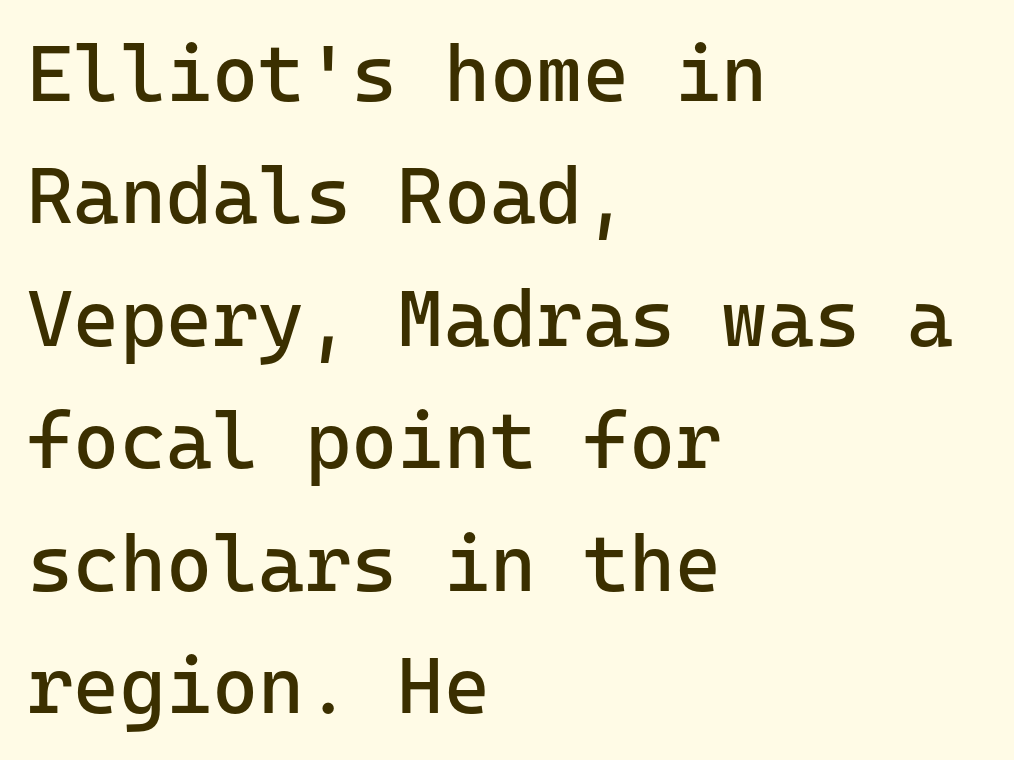
Q: Is the text bold? A: No.
Q: Is the text italic (slanted)? A: No, it is upright.
Q: Is the typeface a serif or a sans-serif typeface? A: Sans-serif.
Q: Is the text underlined? A: No.
Q: How is the paragraph aligned? A: Left-aligned.
Q: Is the spacing between letters normal or unusually wide? A: Normal.
Q: Is the spacing between lines tight, normal or loose? A: Normal.
Q: Width (condensed, normal, or wide)? A: Normal.
Q: Stroke contrast? A: Low.
Q: x-height? A: Medium.
Q: Monospaced? A: Yes.
